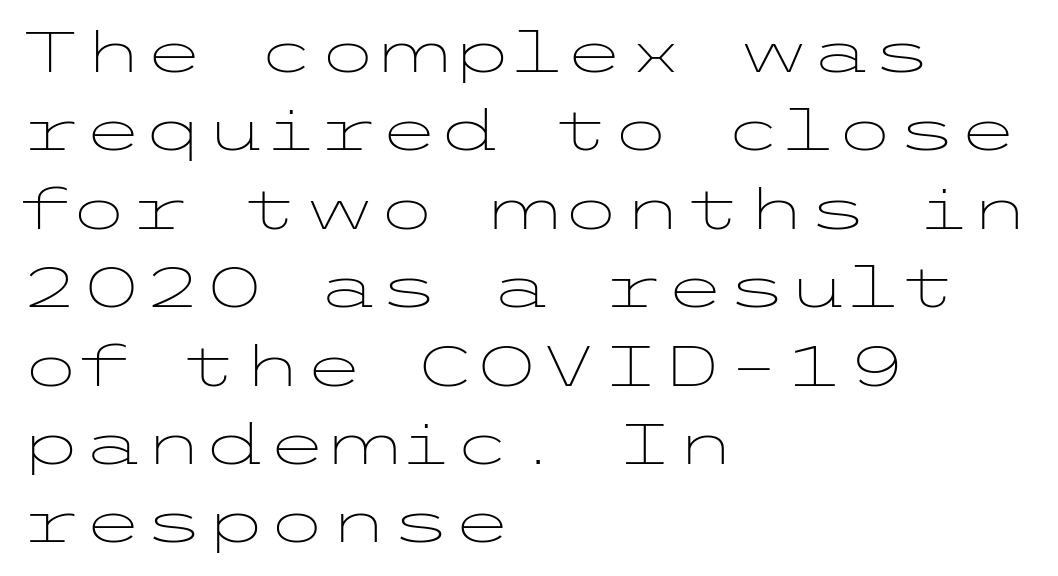
{"serif": "no", "italic": "no", "bold": "no", "weight": "light", "width": "wide", "stroke_contrast": "low", "x_height": "medium", "underline": "no", "align": "left", "line_spacing": "normal", "line_spacing_ratio": 1.4, "letter_spacing": "normal", "letter_spacing_em": 0.0, "glyph_px": 56}
